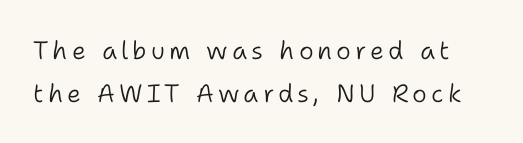
This is not heavy type; no bold has been used. This rendering features lettering with no underline. You can tell it's not italic because the verticals are truly vertical.
